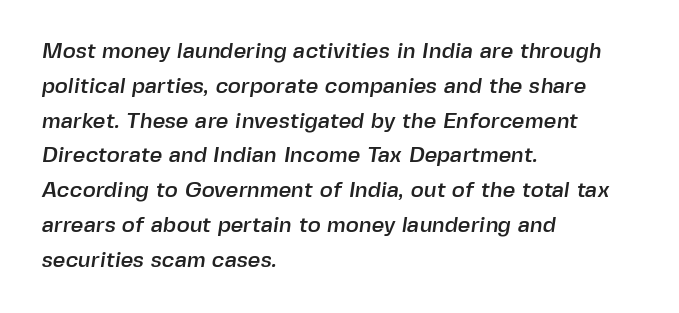
{"underline": "no", "align": "left", "line_spacing": "normal", "line_spacing_ratio": 1.58, "letter_spacing": "normal", "letter_spacing_em": 0.0, "glyph_px": 22}
